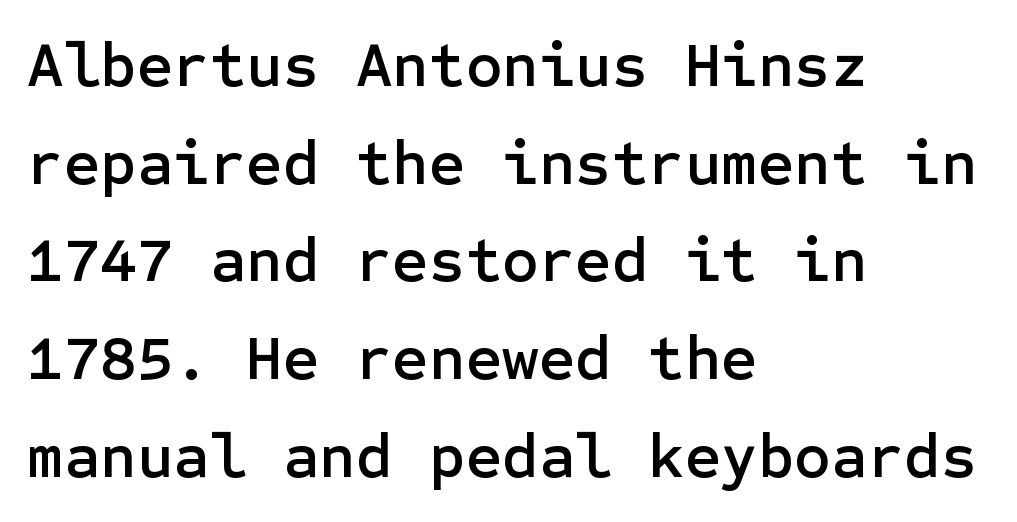
Nothing sits at the stroke ends, so this counts as sans-serif. Honestly, there is no underline to notice here at all. Words appear dense and cohesive because spacing is normal. Horizontal alignment here is leftward, the default for most running prose.
